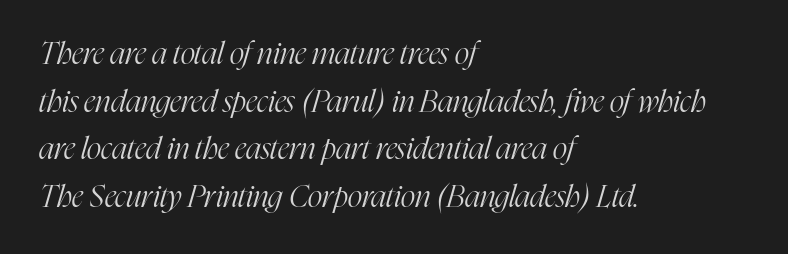
{"serif": "yes", "italic": "yes", "lean": "right", "slant_degrees": 16, "bold": "no", "weight": "light", "width": "condensed", "stroke_contrast": "high", "x_height": "medium", "monospaced": "no", "underline": "no", "align": "left", "line_spacing": "normal", "line_spacing_ratio": 1.54, "letter_spacing": "normal", "letter_spacing_em": 0.0, "glyph_px": 31}
